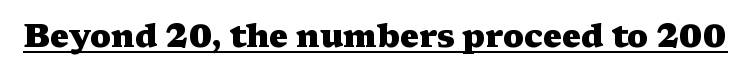
The image shows 32 px heavy, wide serif type, upright; set normal letter spacing, underlined; medium stroke contrast and a medium x-height.
